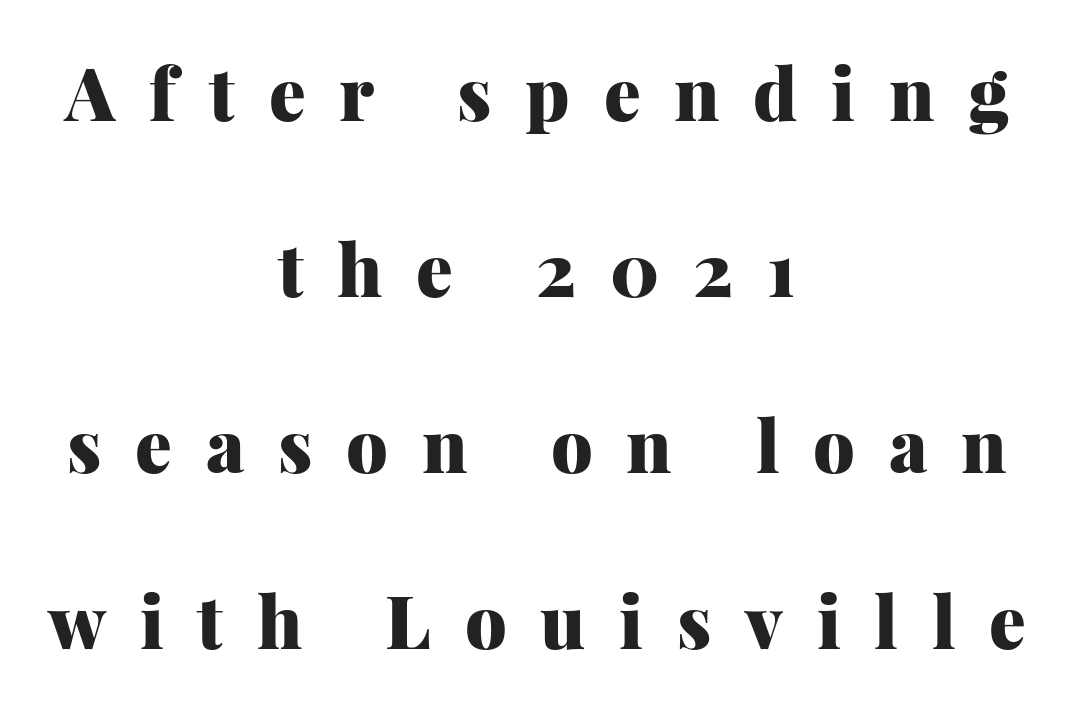
{"serif": "yes", "italic": "no", "bold": "yes", "weight": "heavy", "width": "normal", "stroke_contrast": "medium", "x_height": "medium", "monospaced": "no", "underline": "no", "align": "center", "line_spacing": "loose", "line_spacing_ratio": 2.41, "letter_spacing": "wide", "letter_spacing_em": 0.46, "glyph_px": 73}
